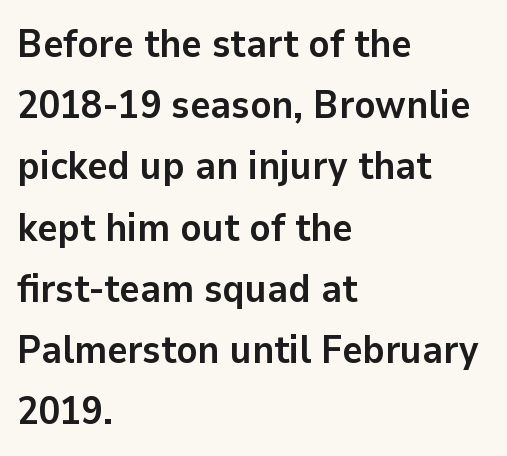
Q: Is the text bold? A: Yes.
Q: Is the text italic (slanted)? A: No, it is upright.
Q: Is the typeface a serif or a sans-serif typeface? A: Sans-serif.
Q: Is the text underlined? A: No.
Q: How is the paragraph aligned? A: Left-aligned.
Q: Is the spacing between letters normal or unusually wide? A: Normal.
Q: Is the spacing between lines tight, normal or loose? A: Normal.
Q: Width (condensed, normal, or wide)? A: Normal.
Q: Stroke contrast? A: Low.
Q: x-height? A: Medium.
Q: Monospaced? A: No.
